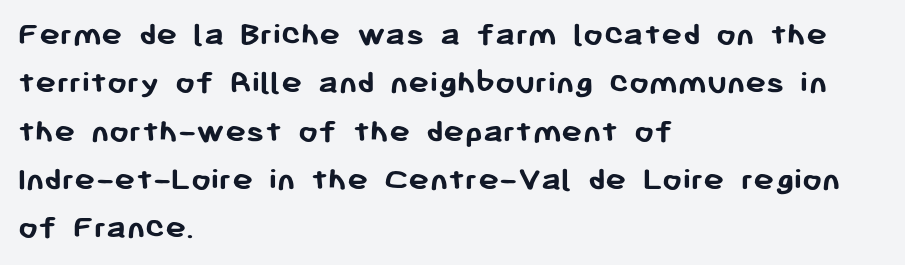
This rendering employs a face without finishing strokes, i.e., a sans-serif. Look at the tracking — it's just the regular setting, nothing added. These lines stack with their left ends in a neat column. Summary of weight: heavy, a full bold. Characters remain perfectly vertical along every line.
